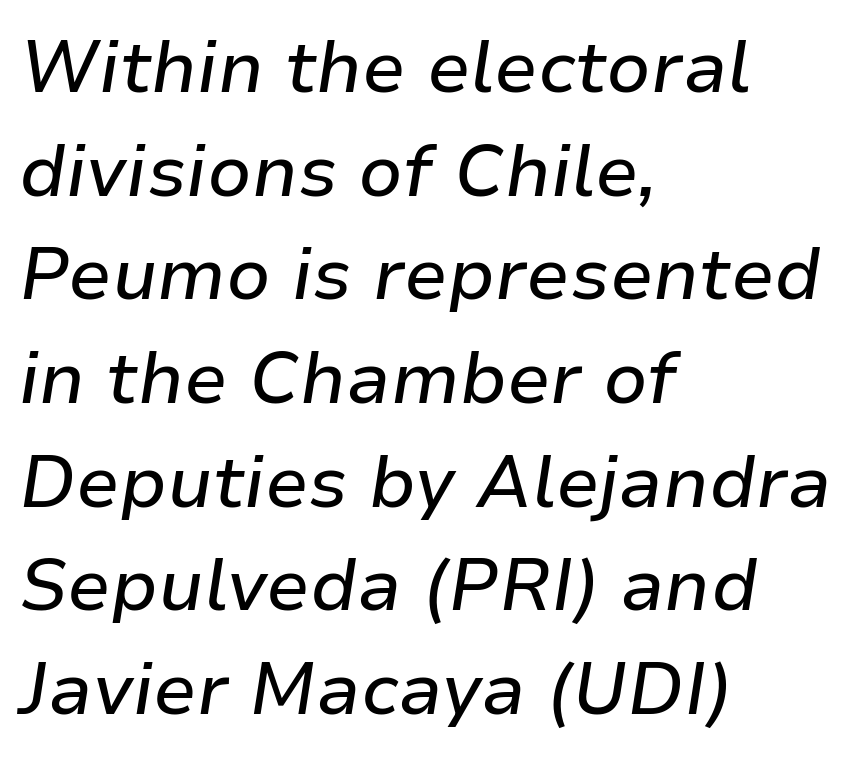
{"italic": "yes", "lean": "right", "slant_degrees": 9, "width": "normal", "stroke_contrast": "low", "x_height": "medium", "monospaced": "no", "underline": "no", "align": "left", "line_spacing": "normal", "line_spacing_ratio": 1.44, "letter_spacing": "normal", "letter_spacing_em": 0.0, "glyph_px": 72}
